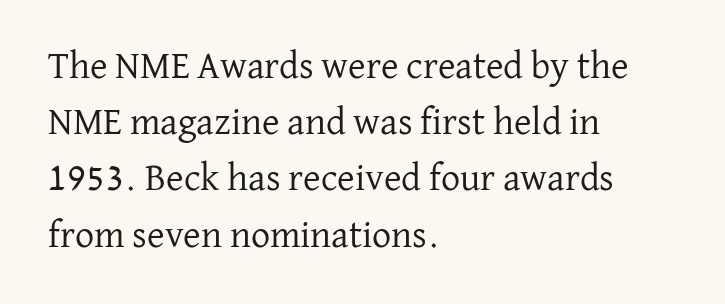
{"serif": "yes", "italic": "no", "bold": "no", "weight": "regular", "width": "normal", "stroke_contrast": "low", "x_height": "medium", "monospaced": "no", "underline": "no", "align": "left", "line_spacing": "normal", "line_spacing_ratio": 1.48, "letter_spacing": "normal", "letter_spacing_em": 0.0, "glyph_px": 38}
